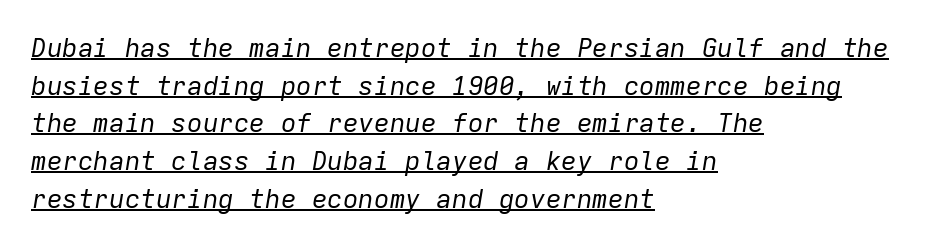
{"italic": "yes", "lean": "right", "slant_degrees": 9, "bold": "no", "underline": "yes", "align": "left", "line_spacing": "normal", "line_spacing_ratio": 1.45, "letter_spacing": "normal", "letter_spacing_em": 0.0, "glyph_px": 26}
